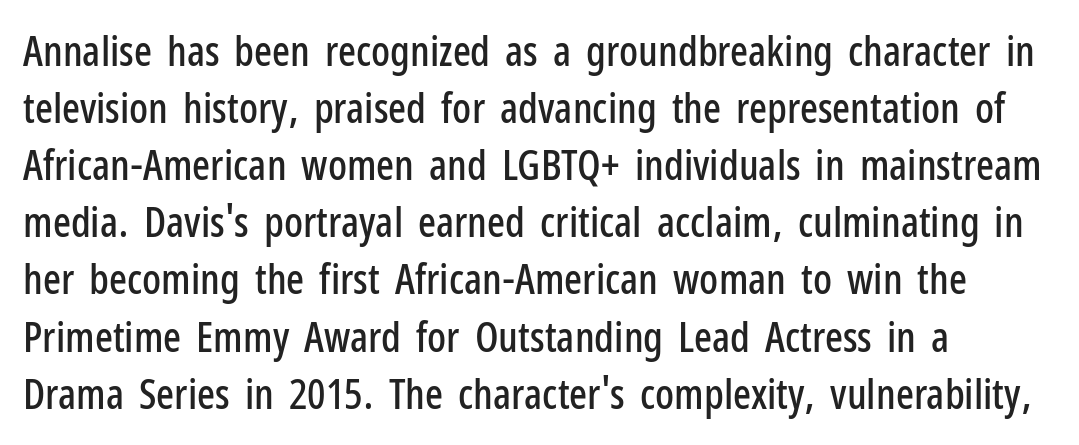
Q: Is the text italic (slanted)? A: No, it is upright.
Q: Is the typeface a serif or a sans-serif typeface? A: Sans-serif.
Q: Is the text underlined? A: No.
Q: How is the paragraph aligned? A: Left-aligned.
Q: Is the spacing between letters normal or unusually wide? A: Normal.
Q: Is the spacing between lines tight, normal or loose? A: Normal.
Q: Width (condensed, normal, or wide)? A: Condensed.
Q: Stroke contrast? A: Low.
Q: x-height? A: Medium.
Q: Monospaced? A: No.
